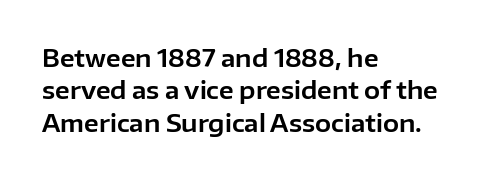
Glyph-to-glyph distance matches everyday printed text. Teacher's note: observe the even left margin — that is flush-left alignment. Type without underlining. This sample keeps an unexceptional amount of space between lines. This is roman type, the default non-slanted kind.
